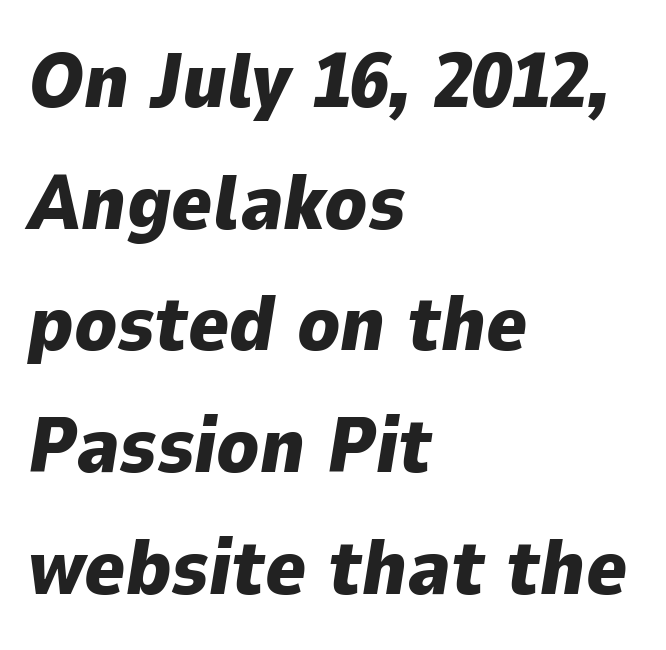
Q: Is the text bold? A: Yes.
Q: Is the text italic (slanted)? A: Yes, it leans right by about 9 degrees.
Q: Is the text underlined? A: No.
Q: How is the paragraph aligned? A: Left-aligned.
Q: Is the spacing between letters normal or unusually wide? A: Normal.
Q: Is the spacing between lines tight, normal or loose? A: Normal.
Q: Width (condensed, normal, or wide)? A: Normal.
Q: Stroke contrast? A: Low.
Q: x-height? A: Medium.
Q: Monospaced? A: No.
